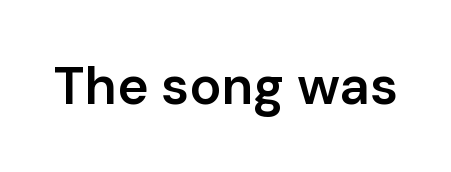
The image shows 53 px semibold sans-serif type, upright; set normal letter spacing, not underlined; low stroke contrast and a medium x-height.
